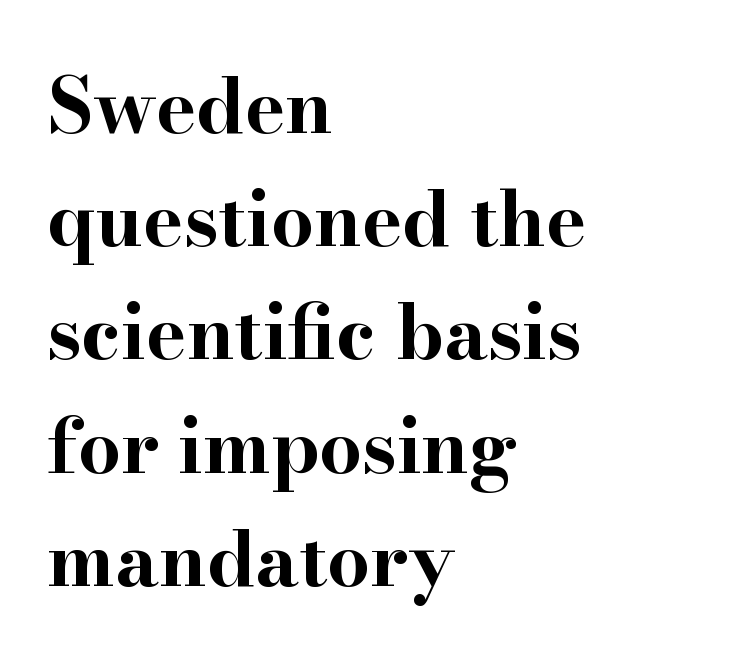
Q: Is the text bold? A: Yes.
Q: Is the text italic (slanted)? A: No, it is upright.
Q: Is the typeface a serif or a sans-serif typeface? A: Serif.
Q: Is the text underlined? A: No.
Q: How is the paragraph aligned? A: Left-aligned.
Q: Is the spacing between letters normal or unusually wide? A: Normal.
Q: Is the spacing between lines tight, normal or loose? A: Normal.
Q: Width (condensed, normal, or wide)? A: Wide.
Q: Stroke contrast? A: High.
Q: x-height? A: Small.
Q: Monospaced? A: No.
